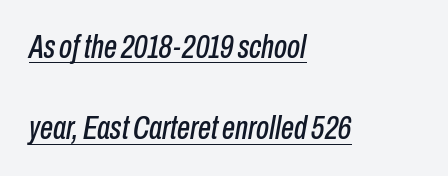
The image shows 33 px condensed type, italic (leaning right); set left-aligned, loose line spacing (2.46x), normal letter spacing, underlined; low stroke contrast and a medium x-height.
